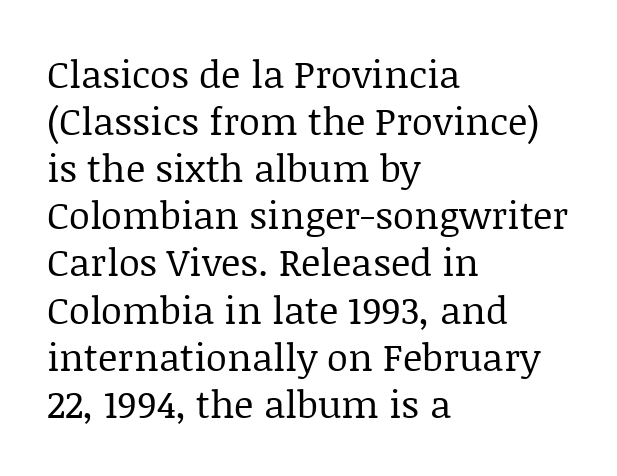
Q: Is the text bold? A: No.
Q: Is the text italic (slanted)? A: No, it is upright.
Q: Is the typeface a serif or a sans-serif typeface? A: Serif.
Q: Is the text underlined? A: No.
Q: How is the paragraph aligned? A: Left-aligned.
Q: Is the spacing between letters normal or unusually wide? A: Normal.
Q: Width (condensed, normal, or wide)? A: Normal.
Q: Stroke contrast? A: Low.
Q: x-height? A: Large.
Q: Monospaced? A: No.
